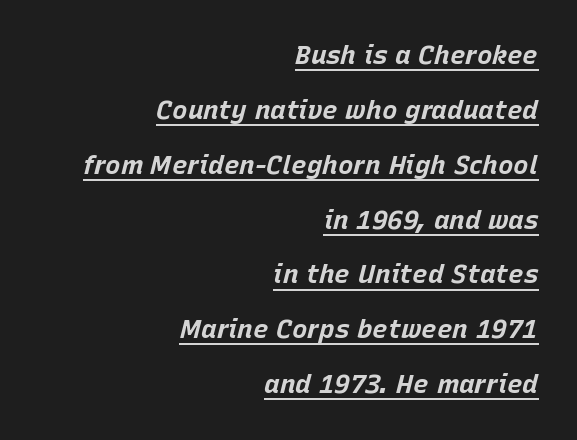
{"italic": "yes", "lean": "right", "slant_degrees": 15, "bold": "yes", "underline": "yes", "align": "right", "line_spacing": "loose", "line_spacing_ratio": 2.11, "letter_spacing": "normal", "letter_spacing_em": 0.0, "glyph_px": 26}
